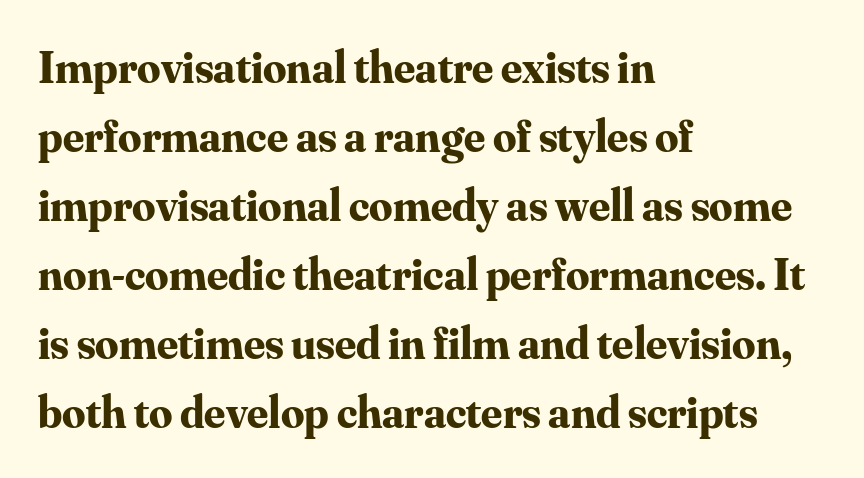
Tracking value appears to be zero — textbook default spacing. This rendering uses left alignment, leaving the right contour irregular. Think of a printed novel: that variable character pitch is what you see here. The letters carry serifs — small finishing strokes at the ends of their stems. Upright lettering throughout. Check under the words: just untouched page.
